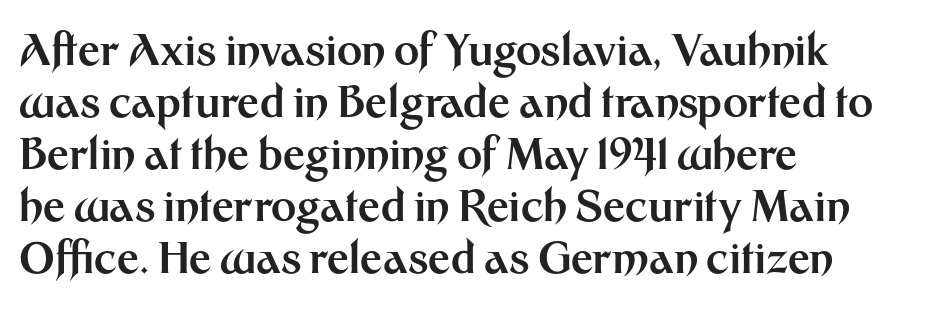
{"serif": "no", "italic": "no", "bold": "yes", "weight": "bold", "width": "normal", "stroke_contrast": "medium", "x_height": "medium", "monospaced": "no", "underline": "no", "align": "left", "line_spacing_ratio": 1.21, "letter_spacing": "normal", "letter_spacing_em": 0.0, "glyph_px": 43}
